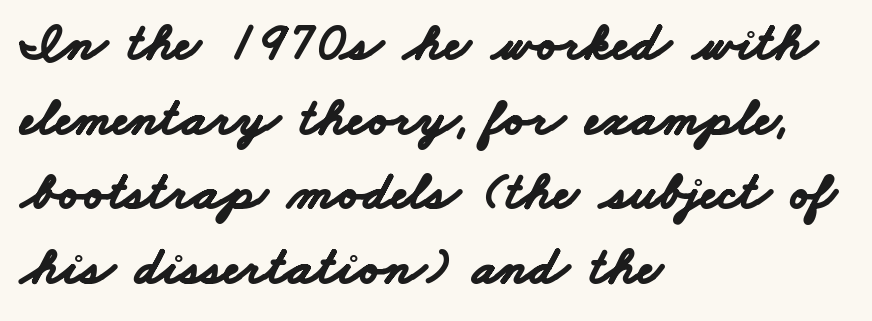
Q: Is the text bold? A: Yes.
Q: Is the typeface a serif or a sans-serif typeface? A: Sans-serif.
Q: Is the text underlined? A: No.
Q: How is the paragraph aligned? A: Left-aligned.
Q: Is the spacing between letters normal or unusually wide? A: Normal.
Q: Is the spacing between lines tight, normal or loose? A: Normal.
Q: Width (condensed, normal, or wide)? A: Wide.
Q: Stroke contrast? A: Low.
Q: x-height? A: Small.
Q: Monospaced? A: No.
